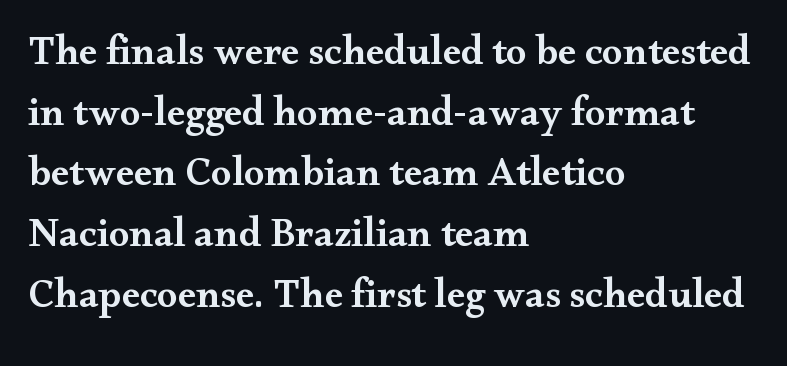
Q: Is the text bold? A: Semi-bold.
Q: Is the text italic (slanted)? A: No, it is upright.
Q: Is the typeface a serif or a sans-serif typeface? A: Serif.
Q: Is the text underlined? A: No.
Q: How is the paragraph aligned? A: Left-aligned.
Q: Is the spacing between letters normal or unusually wide? A: Normal.
Q: Is the spacing between lines tight, normal or loose? A: Normal.
Q: Width (condensed, normal, or wide)? A: Wide.
Q: Stroke contrast? A: Medium.
Q: x-height? A: Small.
Q: Monospaced? A: No.
